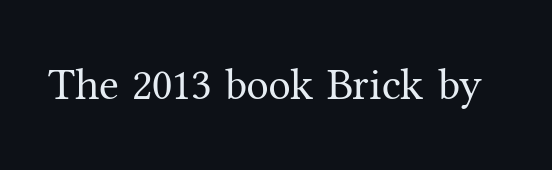
{"serif": "yes", "italic": "no", "bold": "no", "weight": "regular", "width": "normal", "stroke_contrast": "medium", "x_height": "medium", "monospaced": "no", "underline": "no", "letter_spacing": "normal", "letter_spacing_em": 0.0, "glyph_px": 45}
